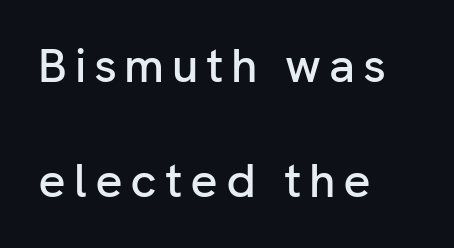
{"serif": "no", "italic": "no", "width": "normal", "stroke_contrast": "low", "x_height": "medium", "monospaced": "no", "underline": "no", "align": "left", "line_spacing": "loose", "line_spacing_ratio": 2.39, "glyph_px": 48}
